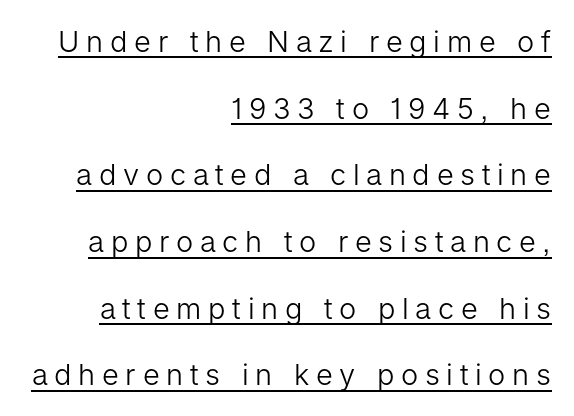
{"serif": "no", "italic": "no", "bold": "no", "weight": "light", "width": "normal", "stroke_contrast": "low", "x_height": "medium", "monospaced": "no", "underline": "yes", "align": "right", "line_spacing": "loose", "line_spacing_ratio": 2.3, "letter_spacing": "wide", "letter_spacing_em": 0.23, "glyph_px": 29}
